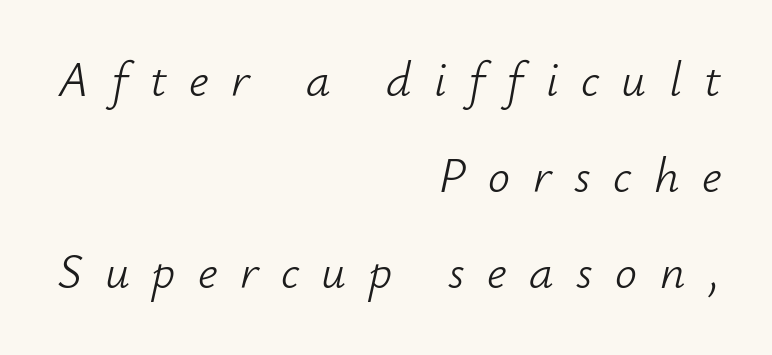
The image shows 49 px light type, italic (leaning right); set right-aligned, loose line spacing (1.96x), unusually wide letter spacing (+0.46 em), not underlined; low stroke contrast and a small x-height.
